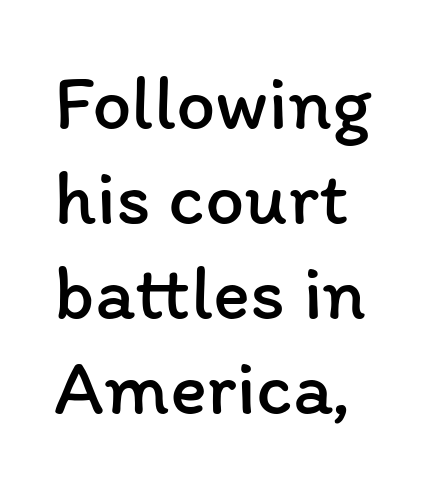
The face used here is rendered with its standard letterfit. This is the regular roman posture of the typeface. Short and long lines alike share a common starting point at left. Weight class: somewhere from thin through regular. The area under the type is left untouched. Each letter keeps its own natural width here, so spacing adapts to shape.
